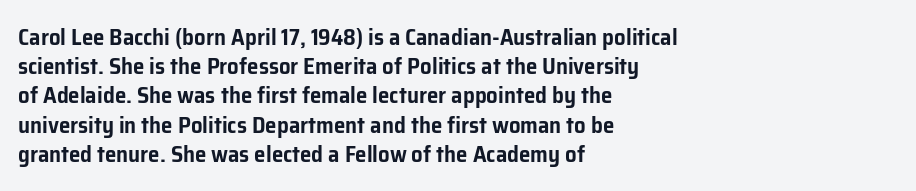
{"italic": "no", "underline": "no", "align": "left", "line_spacing": "normal", "line_spacing_ratio": 1.27, "letter_spacing": "normal", "letter_spacing_em": 0.0, "glyph_px": 23}
